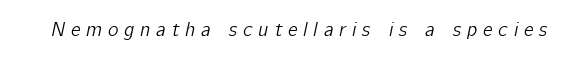
The tracking reads as deliberately expanded to a designer's eye. Check under the words: just untouched page. The axis of the letterforms is tilted away from vertical.
